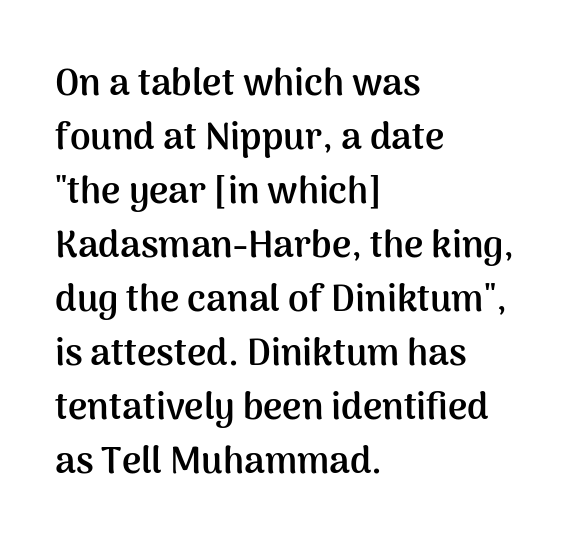
Baseline-to-baseline distance is the conventional proportion of letter height. Check the space under the baseline: it is left empty. What kind of face is this? One without serifs — a sans. Ascenders rise straight up at ninety degrees. Tracking here is standard; glyphs follow each other at the usual distance.
